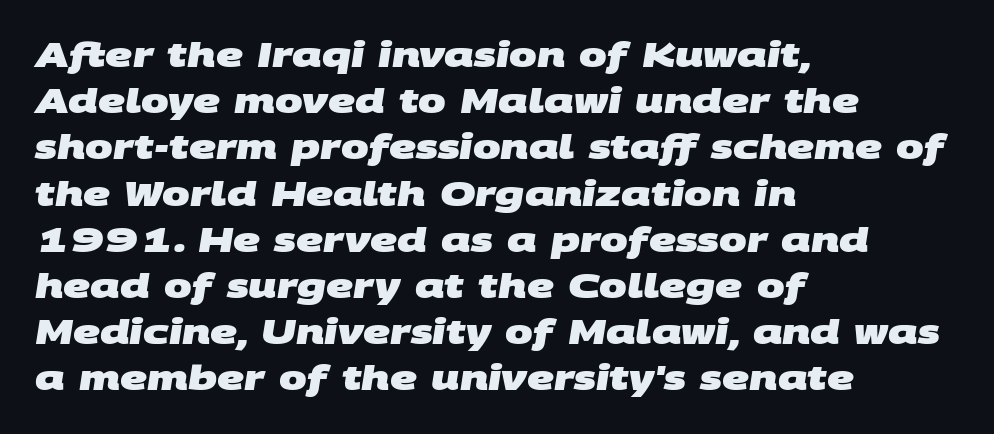
The strip under each line holds only bare page. Emphasis by weight is at full strength: bold. The space between consecutive lines is moderate. The rendering uses natural spacing where letterforms have individual widths. Letter spacing: default.
